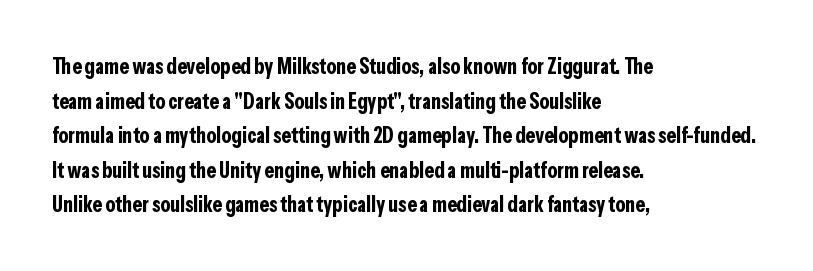
The image shows 22 px bold type, upright; set left-aligned, normal line spacing (1.57x), normal letter spacing, not underlined.
